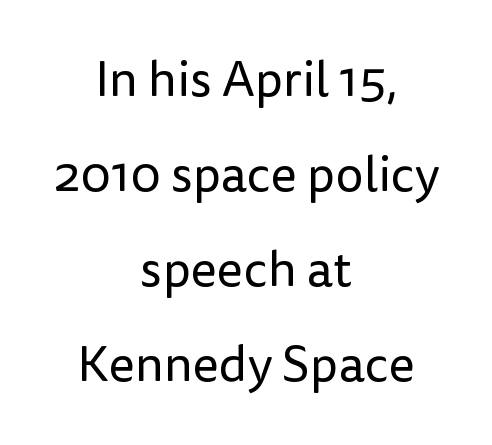
You could call the tracking neutral — neither tight nor loose. The passage is arranged like a title page — every line centered. Style check: upright. Underlining? Definitely not there.
